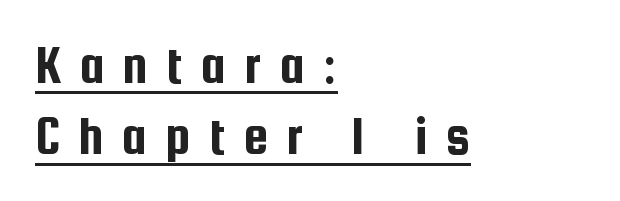
{"serif": "no", "italic": "no", "width": "condensed", "stroke_contrast": "low", "x_height": "medium", "monospaced": "no", "underline": "yes", "align": "left", "line_spacing": "normal", "line_spacing_ratio": 1.3, "letter_spacing": "wide", "letter_spacing_em": 0.34, "glyph_px": 55}
